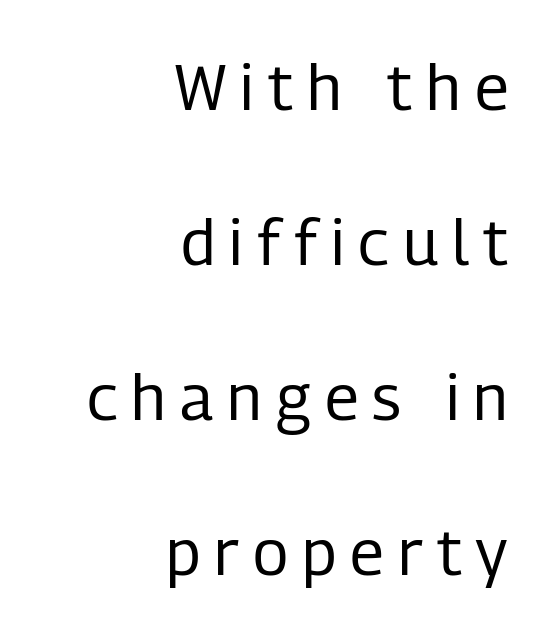
Q: Is the text bold? A: No.
Q: Is the text italic (slanted)? A: No, it is upright.
Q: Is the typeface a serif or a sans-serif typeface? A: Sans-serif.
Q: Is the text underlined? A: No.
Q: How is the paragraph aligned? A: Right-aligned.
Q: Is the spacing between letters normal or unusually wide? A: Unusually wide.
Q: Is the spacing between lines tight, normal or loose? A: Loose.
Q: Width (condensed, normal, or wide)? A: Condensed.
Q: Stroke contrast? A: Low.
Q: x-height? A: Medium.
Q: Monospaced? A: No.
